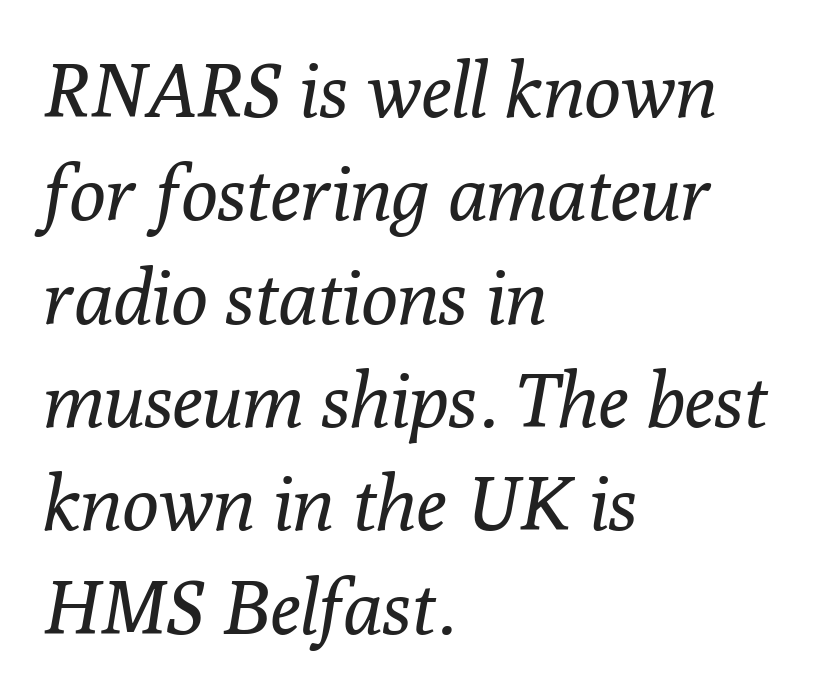
Q: Is the text bold? A: No.
Q: Is the text italic (slanted)? A: Yes, it leans right by about 10 degrees.
Q: Is the typeface a serif or a sans-serif typeface? A: Serif.
Q: Is the text underlined? A: No.
Q: How is the paragraph aligned? A: Left-aligned.
Q: Is the spacing between letters normal or unusually wide? A: Normal.
Q: Is the spacing between lines tight, normal or loose? A: Normal.
Q: Width (condensed, normal, or wide)? A: Normal.
Q: Stroke contrast? A: Low.
Q: x-height? A: Medium.
Q: Monospaced? A: No.
